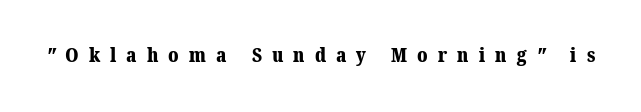
Q: Is the text bold? A: Yes.
Q: Is the text underlined? A: No.
Q: Is the spacing between letters normal or unusually wide? A: Unusually wide.
